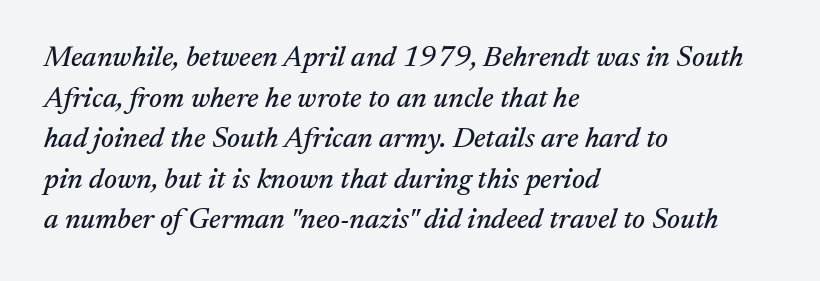
Type style note: has serifs. The zone under the glyphs is completely vacant. The text block is weighted toward the left margin, trailing off unevenly rightward. Italic? Definitely — the glyphs are oblique. The letters sit at their default tracking, neither squeezed nor spread.
